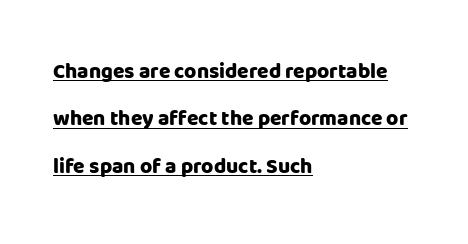
The image shows 21 px bold type, upright; set left-aligned, loose line spacing (2.26x), normal letter spacing, underlined.
